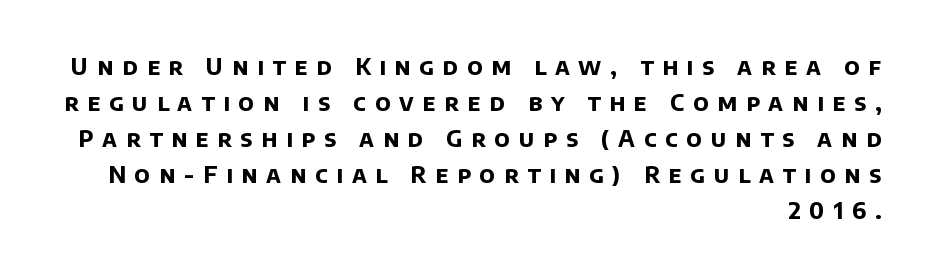
Students, this is bold: see how much ink each stroke carries. Lines of text with bare space underneath. Layout note: lines flush right. In terms of leading, this rendering sits right in the middle. What stands out about the letter spacing? Its width — letters are far apart.
